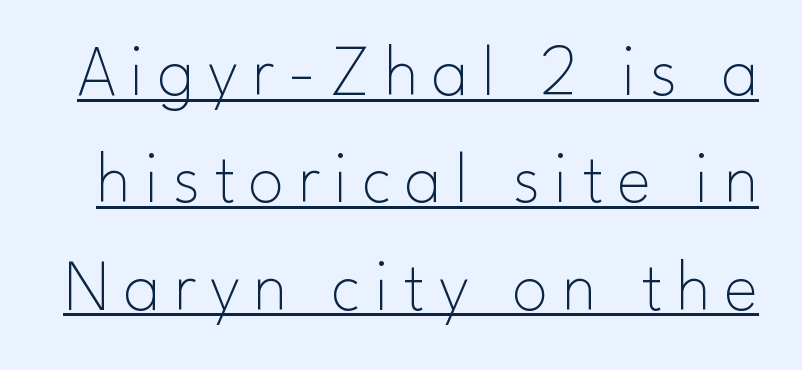
The image shows 72 px thin sans-serif type, upright; set normal line spacing (1.49x), underlined; low stroke contrast and a small x-height.
